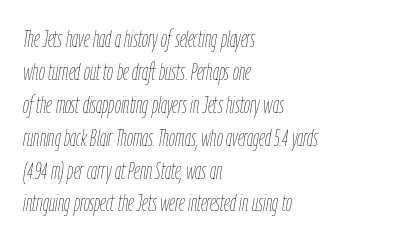
Q: Is the text bold? A: No.
Q: Is the text italic (slanted)? A: Yes, it leans right by about 9 degrees.
Q: Is the text underlined? A: No.
Q: How is the paragraph aligned? A: Left-aligned.
Q: Is the spacing between letters normal or unusually wide? A: Normal.
Q: Is the spacing between lines tight, normal or loose? A: Normal.
